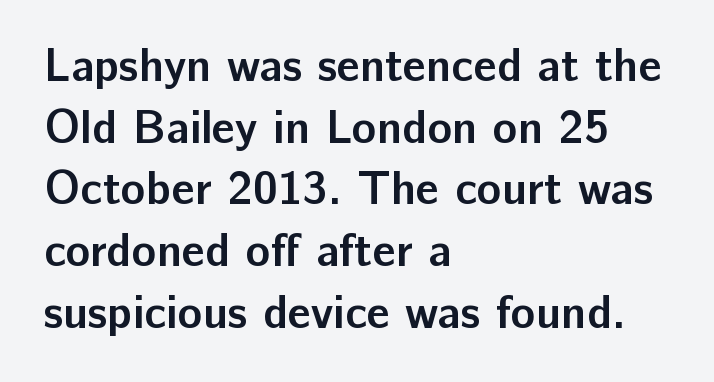
The compositor pushed each line to the left boundary. Quick note: underline off. Heavy, bold letterforms. Does the leading feel generous? No, just average. Serifs: no, the terminals of the letterforms are clean. Inter-character spacing is left at the font's built-in metrics.
